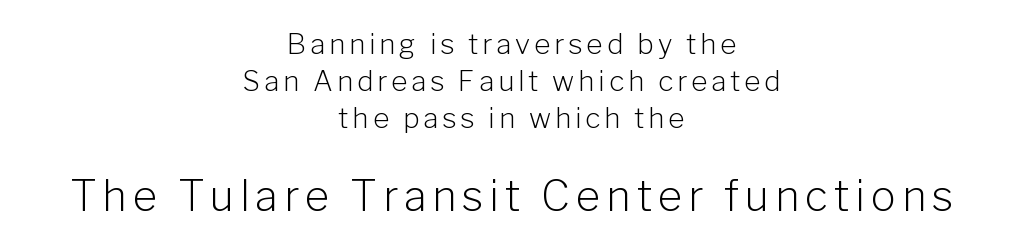
{"serif": "no", "italic": "no", "bold": "no", "weight": "light", "width": "normal", "stroke_contrast": "low", "x_height": "medium", "monospaced": "no", "underline": "no", "align": "center", "line_spacing": "normal", "line_spacing_ratio": 1.32, "larger_block": "second", "size_ratio": 1.5, "glyph_px": 42}
